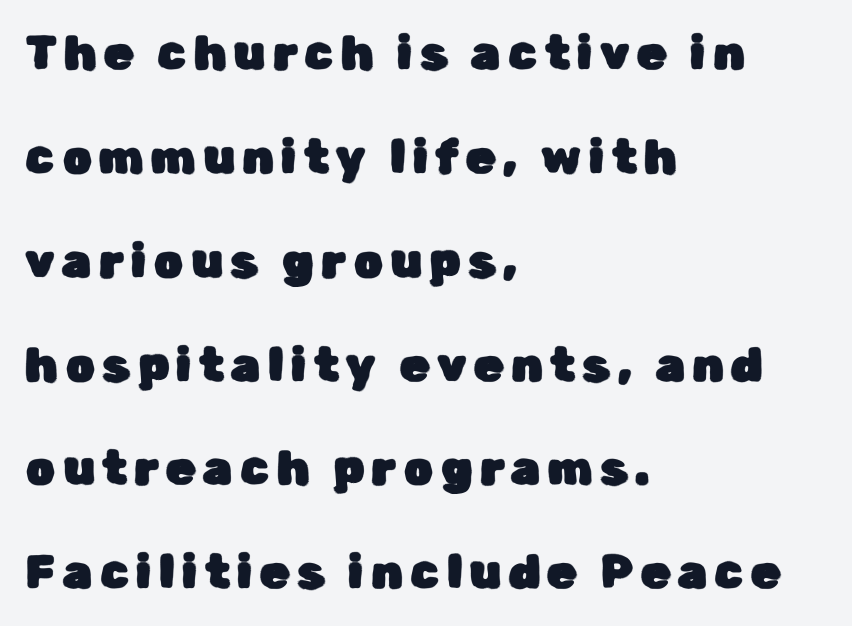
The image shows 47 px sans-serif type, upright; set left-aligned, loose line spacing (2.21x), not underlined; low stroke contrast and a medium x-height.
